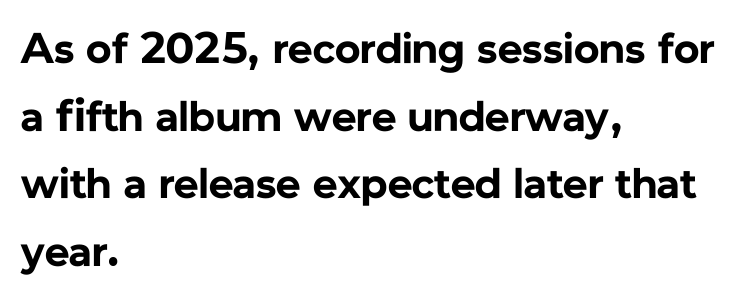
{"serif": "no", "italic": "no", "bold": "yes", "weight": "bold", "width": "normal", "stroke_contrast": "low", "x_height": "medium", "monospaced": "no", "underline": "no", "align": "left", "line_spacing": "normal", "line_spacing_ratio": 1.57, "letter_spacing": "normal", "letter_spacing_em": 0.0, "glyph_px": 43}
